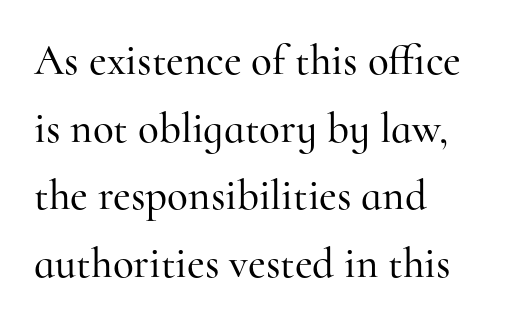
{"serif": "yes", "italic": "no", "width": "normal", "stroke_contrast": "high", "x_height": "small", "monospaced": "no", "underline": "no", "align": "left", "line_spacing": "normal", "line_spacing_ratio": 1.57, "letter_spacing": "normal", "letter_spacing_em": 0.0, "glyph_px": 43}
